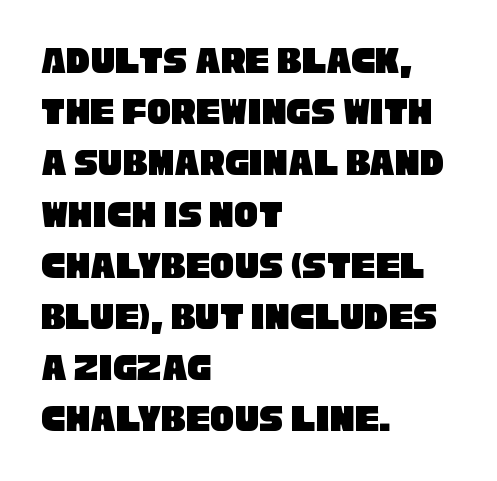
Typographically, this falls in the sans-serif category. Varying glyph widths throughout — classic text-font behaviour. Normally led — the rows are evenly, conventionally spaced. Short and long lines alike share a common starting point at left. A clean baseline with only descenders dipping below it. The gaps between neighbouring characters are ordinary and unremarkable.
